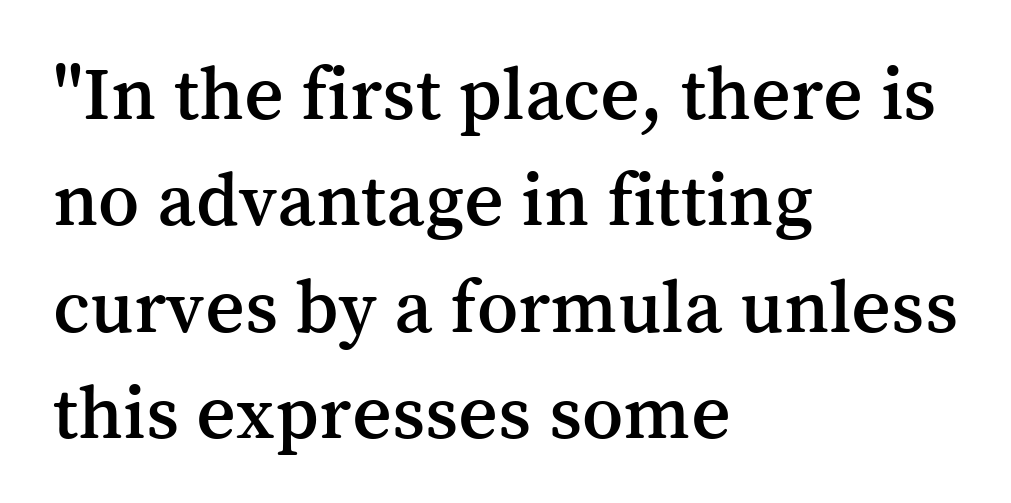
One glance says typical: line gaps are just what's usual. Words appear dense and cohesive because spacing is normal. A typesetter would label this face a serif. Underlining? Definitely not there. This sample uses an upright cut, with every glyph sitting square on the baseline. The passage shown is typed in a proportional face where columns would drift.
